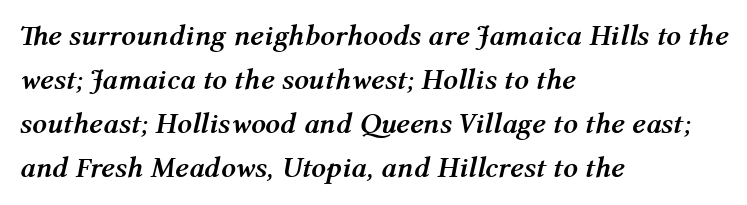
Q: Is the text bold? A: Yes.
Q: Is the text italic (slanted)? A: Yes, it leans right by about 12 degrees.
Q: Is the text underlined? A: No.
Q: How is the paragraph aligned? A: Left-aligned.
Q: Is the spacing between letters normal or unusually wide? A: Normal.
Q: Is the spacing between lines tight, normal or loose? A: Normal.
Q: Width (condensed, normal, or wide)? A: Normal.
Q: Stroke contrast? A: Medium.
Q: x-height? A: Medium.
Q: Monospaced? A: No.
